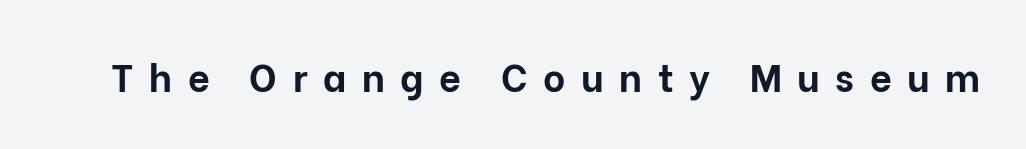
The image shows 38 px bold sans-serif type, upright; set unusually wide letter spacing (+0.41 em), not underlined; low stroke contrast and a medium x-height.
